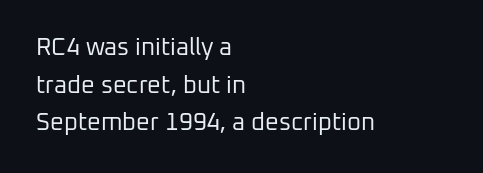
{"italic": "no", "bold": "no", "underline": "no", "align": "left", "line_spacing": "normal", "line_spacing_ratio": 1.57, "letter_spacing": "normal", "letter_spacing_em": 0.0, "glyph_px": 24}
